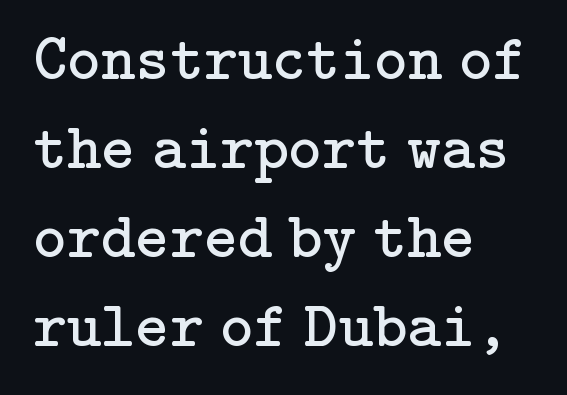
In terms of letterspacing, this is plain default setting. Unmarked baselines from the first word to the last. Examine the stroke ends and you'll spot serifs. Think standard paragraph weight, or any step lighter than that. The rendering anchors every line to the left-hand side.
